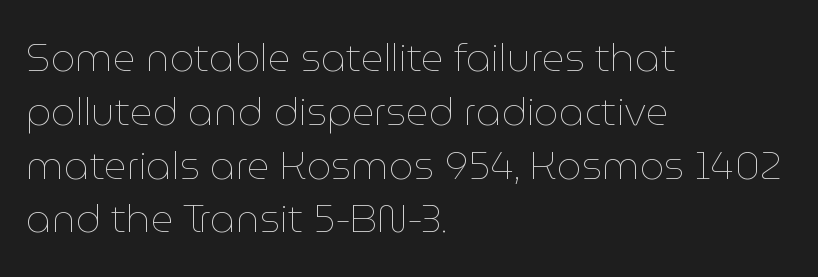
Stems here are at most as thick as an everyday book face. Casual observation: everything's shoved over to the left. The gaps between neighbouring characters are ordinary and unremarkable. A normal amount of white space separates one row of letters from the next. A bare baseline throughout the passage. When letters stand straight like this, we call the style roman or upright.
